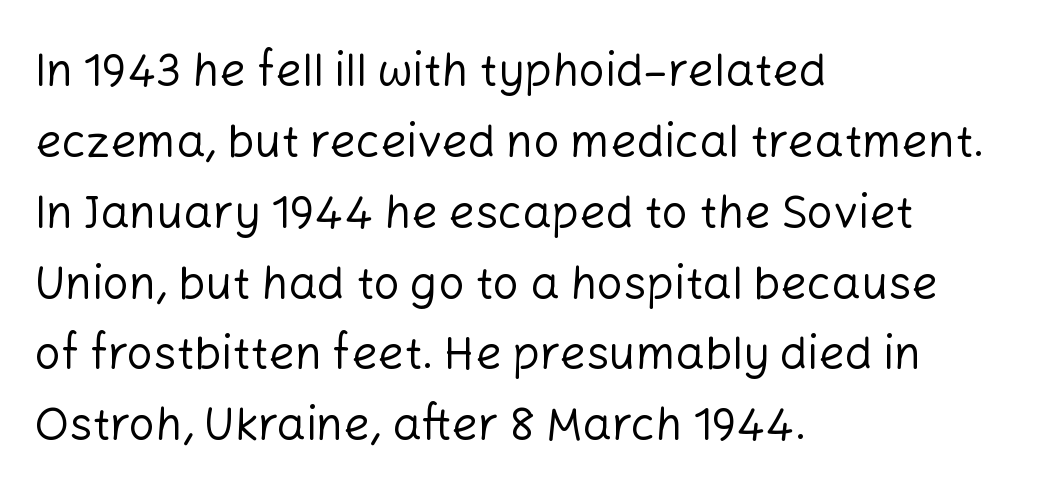
{"serif": "no", "italic": "no", "bold": "no", "weight": "regular", "width": "normal", "stroke_contrast": "low", "x_height": "medium", "monospaced": "no", "underline": "no", "align": "left", "line_spacing": "normal", "line_spacing_ratio": 1.54, "letter_spacing": "normal", "letter_spacing_em": 0.0, "glyph_px": 46}
